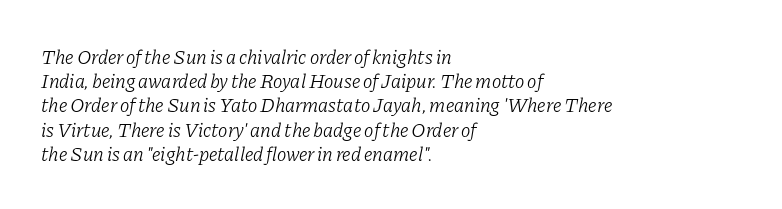
There is no visible air inserted between adjacent glyphs. The letterforms sit at book weight or below. Beneath every word, the page is bare. The rendering anchors every line to the left-hand side. A typesetter would mark this as italic.
